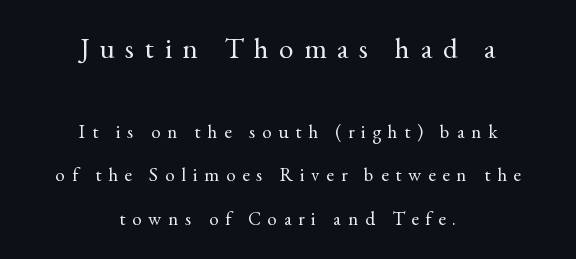
The image shows 29 px regular-weight serif type, upright; set centered, loose line spacing (2.29x), unusually wide letter spacing (+0.36 em), not underlined; the first (top) block is 1.53x larger; a small x-height.
